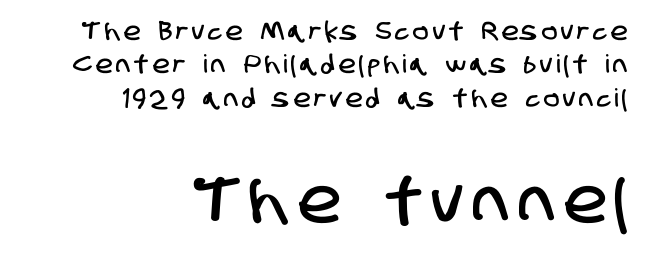
Q: Is the typeface a serif or a sans-serif typeface? A: Sans-serif.
Q: Is the text underlined? A: No.
Q: How is the paragraph aligned? A: Right-aligned.
Q: Is the spacing between lines tight, normal or loose? A: Normal.
Q: Which block of text is set in a larger size, the first (top) or the second (bottom)? A: The second (bottom) one.
Q: Width (condensed, normal, or wide)? A: Condensed.
Q: Stroke contrast? A: Low.
Q: x-height? A: Large.
Q: Monospaced? A: No.
